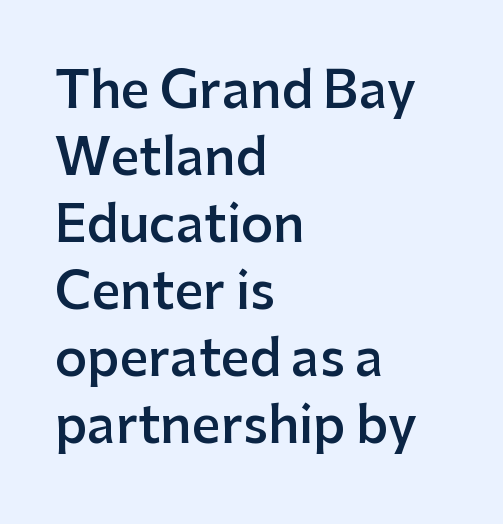
Look at the stroke-to-counter ratio: somewhat heavy, a semibold. Are there feet on the stems? There aren't — it's a sans. Typeset ragged right — the left edge is the straight one. The face used here is proportionally spaced, like ordinary book or web type.
